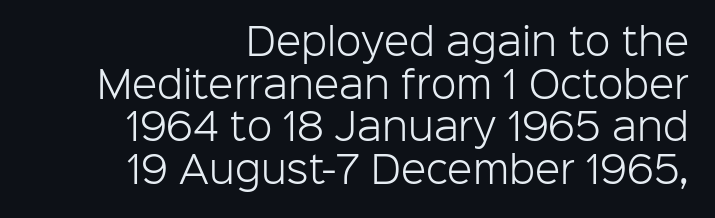
Q: Is the text bold? A: No.
Q: Is the text italic (slanted)? A: No, it is upright.
Q: Is the typeface a serif or a sans-serif typeface? A: Sans-serif.
Q: Is the text underlined? A: No.
Q: How is the paragraph aligned? A: Right-aligned.
Q: Is the spacing between letters normal or unusually wide? A: Normal.
Q: Is the spacing between lines tight, normal or loose? A: Tight.
Q: Width (condensed, normal, or wide)? A: Normal.
Q: Stroke contrast? A: Low.
Q: x-height? A: Medium.
Q: Monospaced? A: No.
